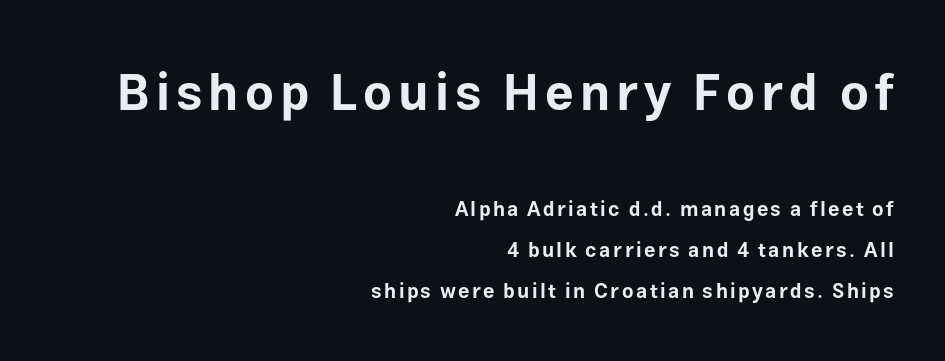
{"serif": "no", "italic": "no", "bold": "yes", "weight": "bold", "width": "normal", "stroke_contrast": "low", "x_height": "medium", "monospaced": "no", "underline": "no", "align": "right", "line_spacing": "loose", "line_spacing_ratio": 2.03, "larger_block": "first", "size_ratio": 2.5, "glyph_px": 50}
